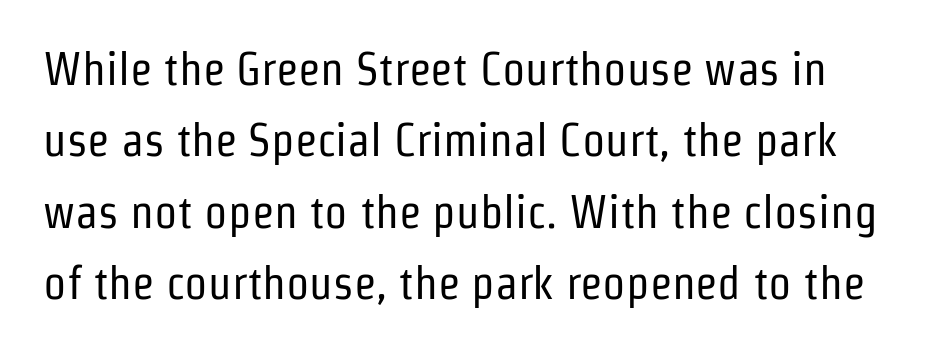
Q: Is the text bold? A: No.
Q: Is the text italic (slanted)? A: No, it is upright.
Q: Is the typeface a serif or a sans-serif typeface? A: Sans-serif.
Q: Is the text underlined? A: No.
Q: Is the spacing between letters normal or unusually wide? A: Normal.
Q: Is the spacing between lines tight, normal or loose? A: Normal.
Q: Width (condensed, normal, or wide)? A: Condensed.
Q: Stroke contrast? A: Low.
Q: x-height? A: Medium.
Q: Monospaced? A: No.
